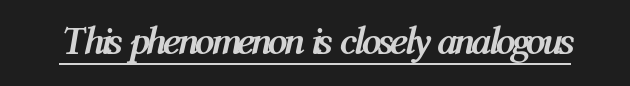
Q: Is the text bold? A: Yes.
Q: Is the text italic (slanted)? A: Yes, it leans right by about 12 degrees.
Q: Is the text underlined? A: Yes.
Q: Is the spacing between letters normal or unusually wide? A: Normal.
Q: Width (condensed, normal, or wide)? A: Condensed.
Q: Stroke contrast? A: Medium.
Q: x-height? A: Medium.
Q: Monospaced? A: No.
